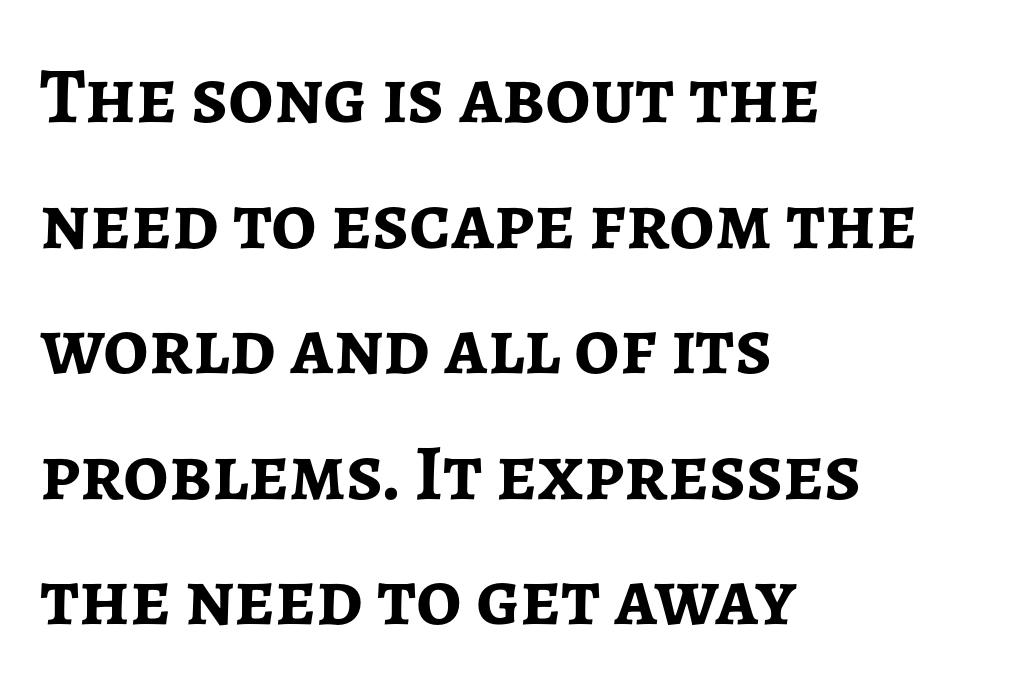
{"serif": "no", "italic": "no", "bold": "yes", "weight": "semibold", "width": "normal", "stroke_contrast": "low", "x_height": "medium", "monospaced": "no", "underline": "no", "align": "left", "line_spacing": "normal", "line_spacing_ratio": 1.57, "letter_spacing": "normal", "letter_spacing_em": 0.0, "glyph_px": 80}
